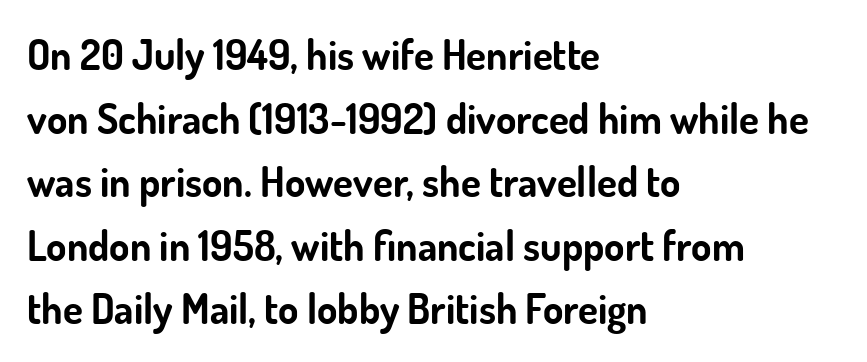
Plenty of ink on the page — the face is bold. In terms of leading, this rendering sits right in the middle. Does the lettering tilt? It doesn't — this is upright. Looks like regular typesetting: each glyph gets only the width it needs. The face used here is rendered with its standard letterfit.
